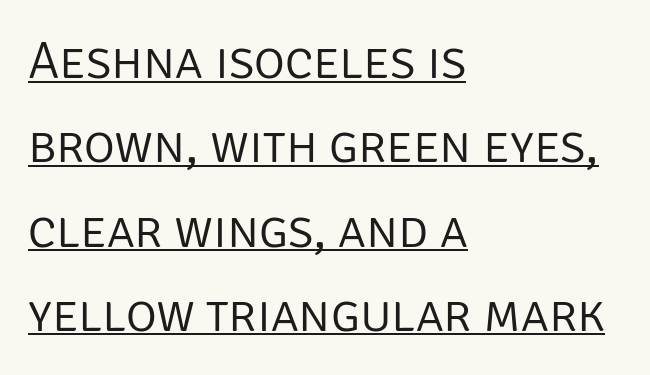
Q: Is the text bold? A: No.
Q: Is the text italic (slanted)? A: No, it is upright.
Q: Is the typeface a serif or a sans-serif typeface? A: Sans-serif.
Q: Is the text underlined? A: Yes.
Q: How is the paragraph aligned? A: Left-aligned.
Q: Is the spacing between letters normal or unusually wide? A: Normal.
Q: Is the spacing between lines tight, normal or loose? A: Normal.
Q: Width (condensed, normal, or wide)? A: Normal.
Q: Stroke contrast? A: Low.
Q: x-height? A: Large.
Q: Monospaced? A: No.
